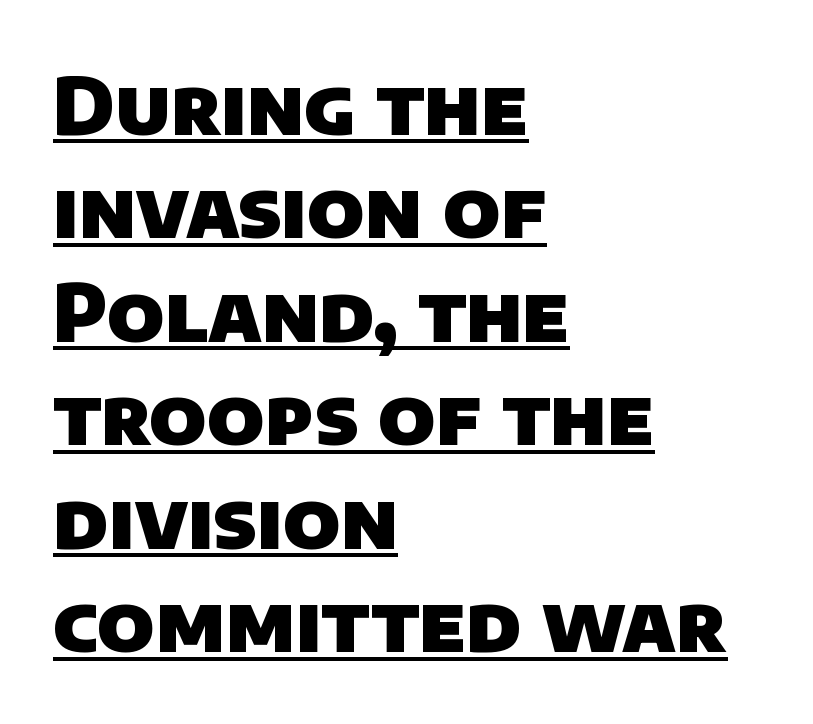
Each letter keeps its own natural width here, so spacing adapts to shape. The rag falls on the right side of this text block. Normally led — the rows are evenly, conventionally spaced. As a designer I'd log this as weight 700, bold. Caption: lettering with a line underneath.
